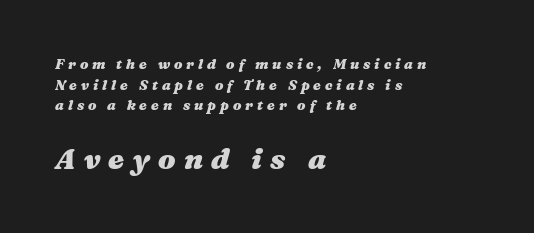
{"italic": "yes", "lean": "right", "slant_degrees": 16, "bold": "yes", "weight": "heavy", "width": "wide", "stroke_contrast": "medium", "x_height": "medium", "monospaced": "no", "underline": "no", "align": "left", "line_spacing": "normal", "line_spacing_ratio": 1.48, "letter_spacing": "wide", "letter_spacing_em": 0.28, "larger_block": "second", "size_ratio": 2.07, "glyph_px": 29}
